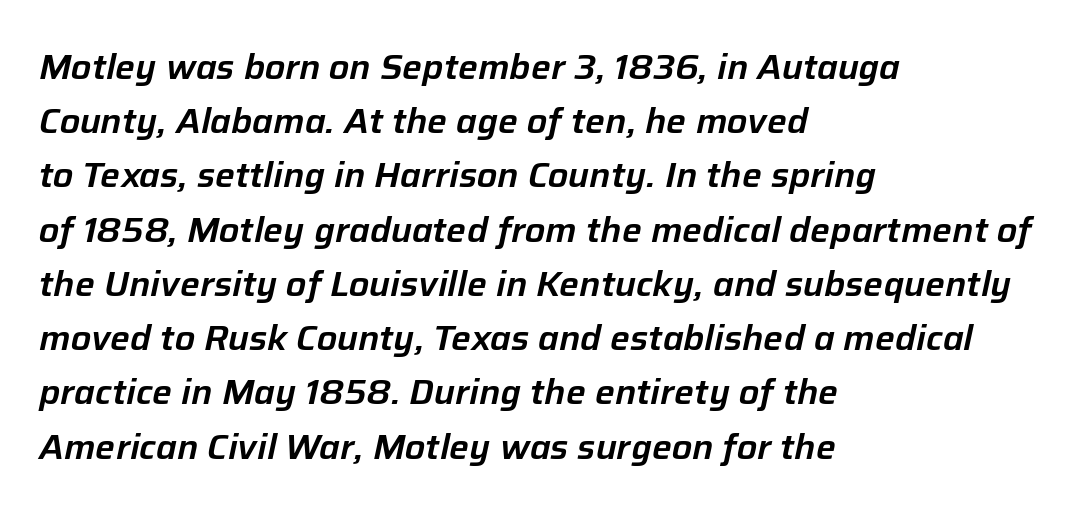
Quick note: interline space is typical. The tracking reads as untouched default to a designer's eye. Unmarked baselines from the first word to the last. Think of a printed novel: that variable character pitch is what you see here.
